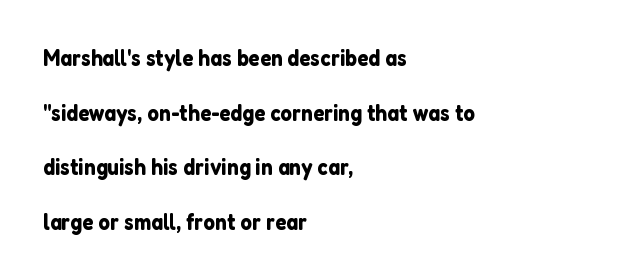
The image shows 23 px text type, upright; set left-aligned, loose line spacing (2.38x), normal letter spacing, not underlined.
